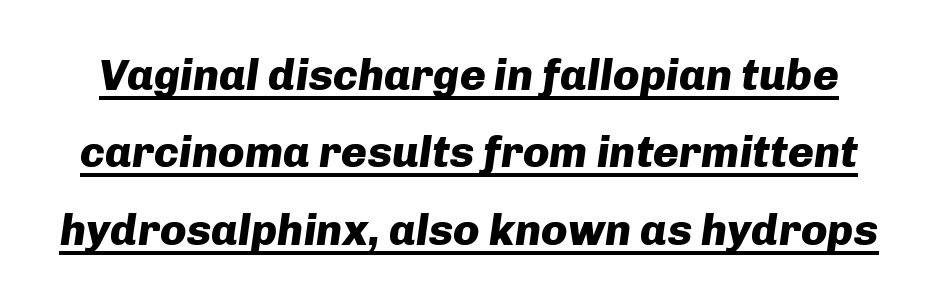
{"italic": "yes", "lean": "right", "slant_degrees": 8, "bold": "yes", "weight": "heavy", "width": "normal", "stroke_contrast": "low", "x_height": "medium", "monospaced": "no", "underline": "yes", "line_spacing_ratio": 1.76, "letter_spacing": "normal", "letter_spacing_em": 0.0, "glyph_px": 44}
